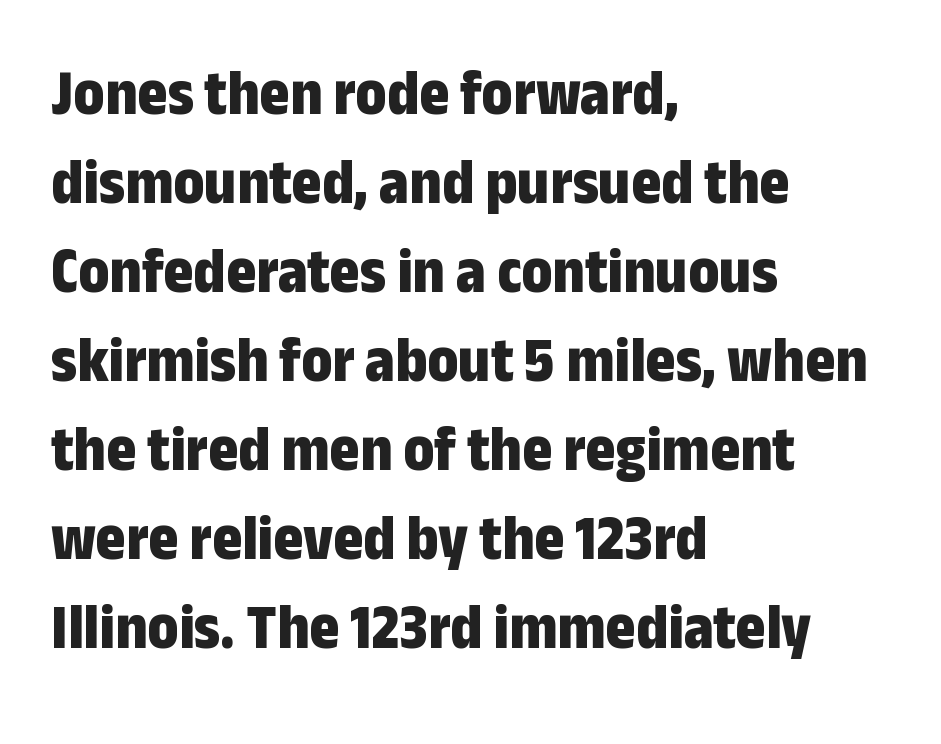
You could not count columns in this text — the font is proportionally spaced. Observe the absence of serifs on each vertical stroke in this sample. Style check: upright. The setting favours the left margin, as ordinary paragraphs usually do. The letters sit at their default tracking, neither squeezed nor spread.
